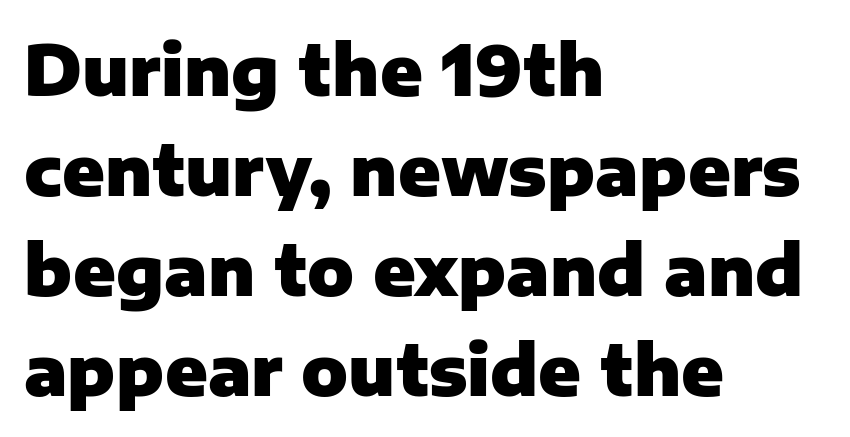
The image shows 69 px heavy sans-serif type, upright; set left-aligned, normal line spacing (1.45x), normal letter spacing, not underlined; low stroke contrast and a medium x-height.
